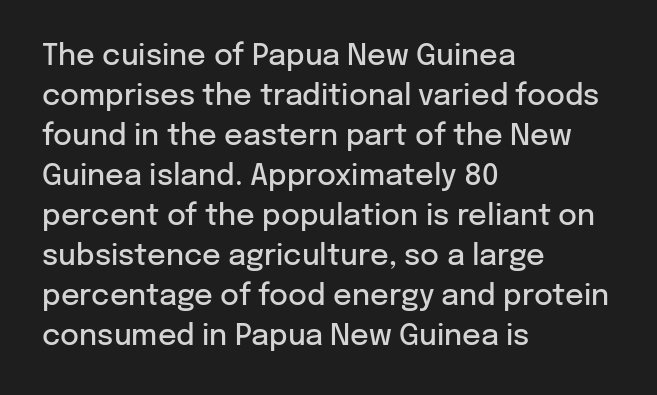
Q: Is the text bold? A: Semi-bold.
Q: Is the text italic (slanted)? A: No, it is upright.
Q: Is the typeface a serif or a sans-serif typeface? A: Sans-serif.
Q: Is the text underlined? A: No.
Q: How is the paragraph aligned? A: Left-aligned.
Q: Is the spacing between letters normal or unusually wide? A: Normal.
Q: Is the spacing between lines tight, normal or loose? A: Normal.
Q: Width (condensed, normal, or wide)? A: Normal.
Q: Stroke contrast? A: Low.
Q: x-height? A: Medium.
Q: Monospaced? A: No.
